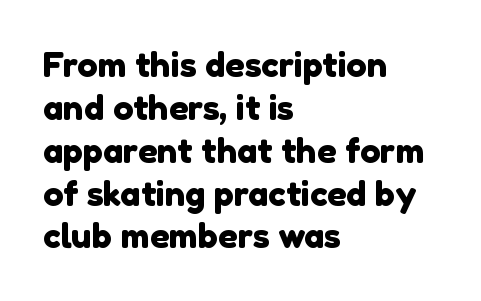
{"serif": "no", "width": "normal", "x_height": "medium", "monospaced": "no", "underline": "no", "align": "left", "line_spacing": "normal", "line_spacing_ratio": 1.26, "letter_spacing": "normal", "letter_spacing_em": 0.0, "glyph_px": 34}
